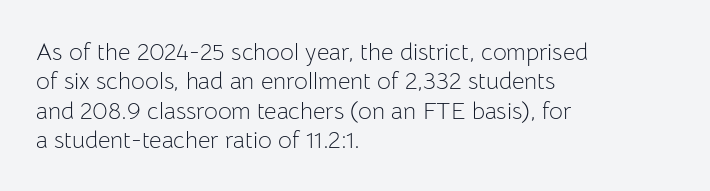
Q: Is the text bold? A: No.
Q: Is the text italic (slanted)? A: No, it is upright.
Q: Is the text underlined? A: No.
Q: How is the paragraph aligned? A: Left-aligned.
Q: Is the spacing between letters normal or unusually wide? A: Normal.
